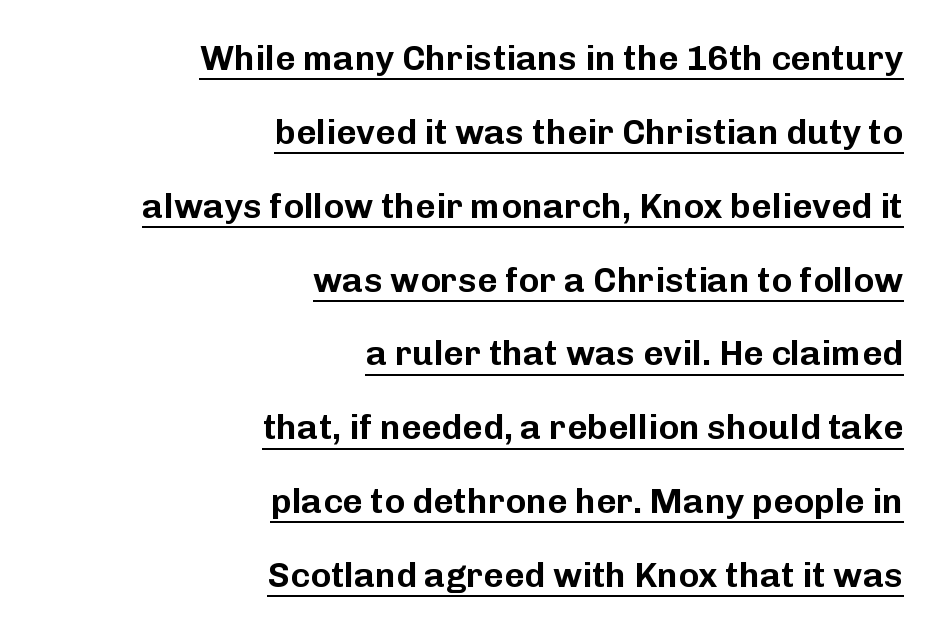
If you measured baseline to baseline, you'd find a long distance. In terms of letterspacing, this is plain default setting. This sample is right-justified, so line beginnings fall wherever the words allow. Quick note: underline on. Posture: straight, roman, zero tilt. Varying glyph widths throughout — classic text-font behaviour.
